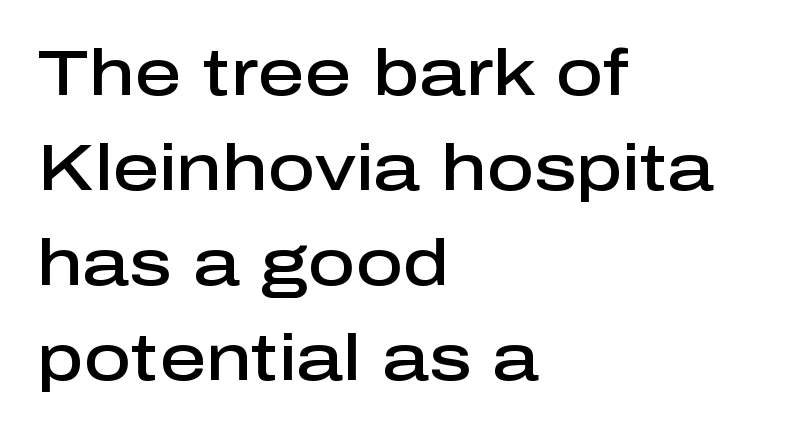
{"serif": "no", "italic": "no", "bold": "semi", "weight": "semibold", "width": "normal", "stroke_contrast": "low", "x_height": "medium", "monospaced": "no", "underline": "no", "align": "left", "line_spacing": "normal", "line_spacing_ratio": 1.46, "letter_spacing": "normal", "letter_spacing_em": 0.0, "glyph_px": 65}
